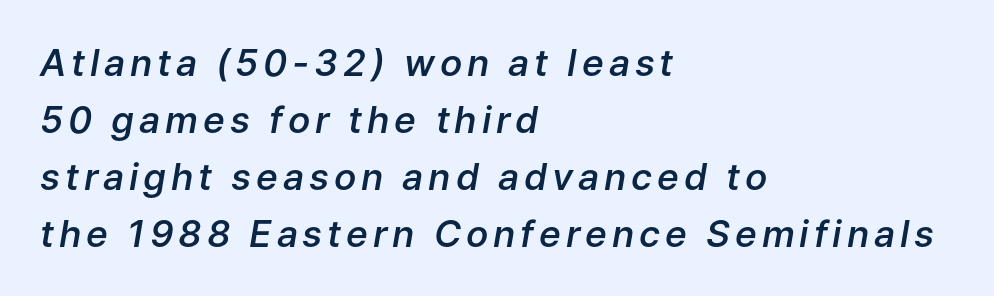
The image shows 37 px semibold type, italic (leaning right); set left-aligned, normal line spacing (1.54x), not underlined; low stroke contrast and a medium x-height.
